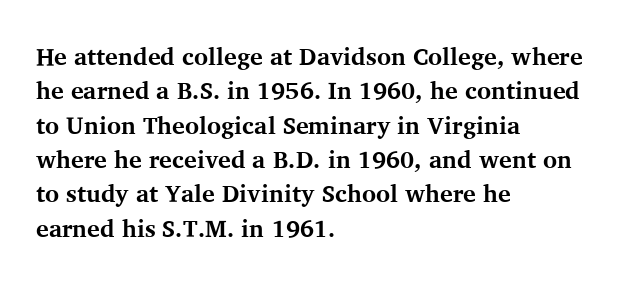
{"italic": "no", "bold": "yes", "underline": "no", "align": "left", "line_spacing": "normal", "line_spacing_ratio": 1.43, "letter_spacing": "normal", "letter_spacing_em": 0.0, "glyph_px": 24}
